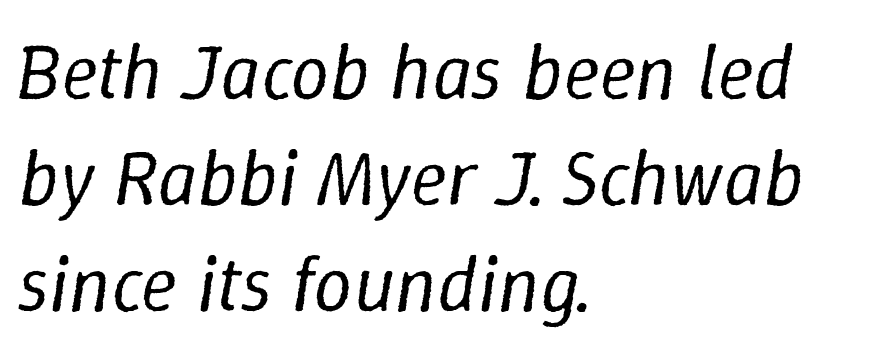
{"italic": "yes", "lean": "right", "slant_degrees": 9, "bold": "no", "weight": "regular", "width": "normal", "stroke_contrast": "low", "x_height": "medium", "monospaced": "no", "underline": "no", "align": "left", "line_spacing": "normal", "line_spacing_ratio": 1.36, "letter_spacing": "normal", "letter_spacing_em": 0.0, "glyph_px": 78}
